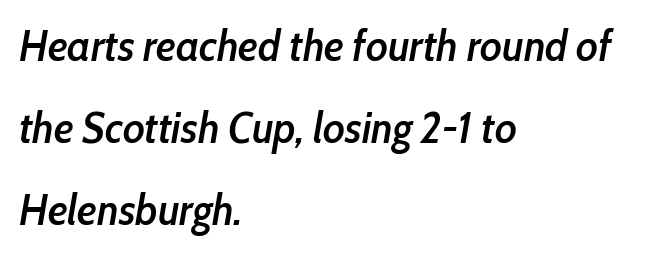
{"italic": "yes", "lean": "right", "slant_degrees": 10, "bold": "semi", "weight": "semibold", "width": "condensed", "stroke_contrast": "low", "x_height": "medium", "monospaced": "no", "underline": "no", "align": "left", "line_spacing": "loose", "line_spacing_ratio": 1.91, "letter_spacing": "normal", "letter_spacing_em": 0.0, "glyph_px": 43}
